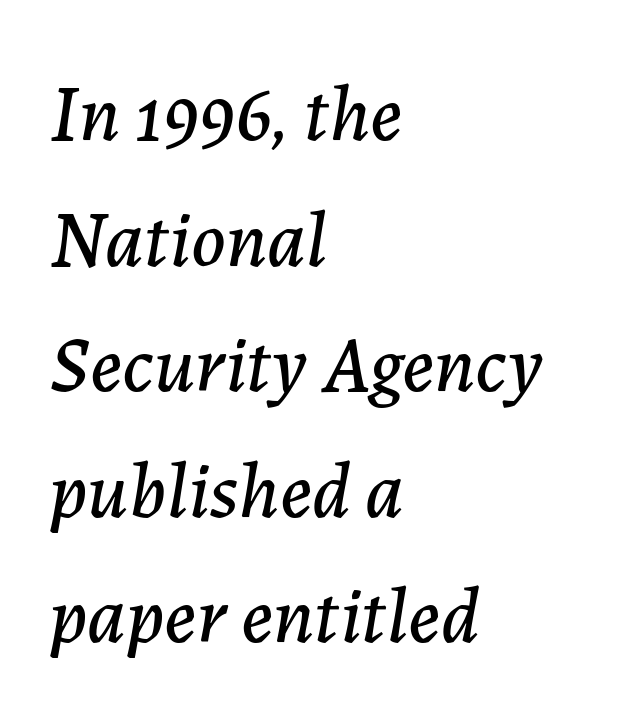
Q: Is the text italic (slanted)? A: Yes, it leans right by about 7 degrees.
Q: Is the text underlined? A: No.
Q: How is the paragraph aligned? A: Left-aligned.
Q: Is the spacing between letters normal or unusually wide? A: Normal.
Q: Is the spacing between lines tight, normal or loose? A: Normal.
Q: Width (condensed, normal, or wide)? A: Normal.
Q: Stroke contrast? A: Low.
Q: x-height? A: Medium.
Q: Monospaced? A: No.
